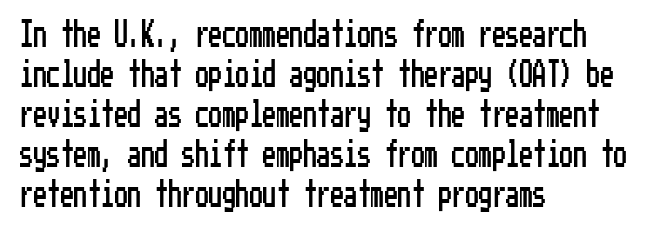
The image shows 27 px text type, upright; set left-aligned, normal line spacing (1.48x), normal letter spacing, not underlined.
